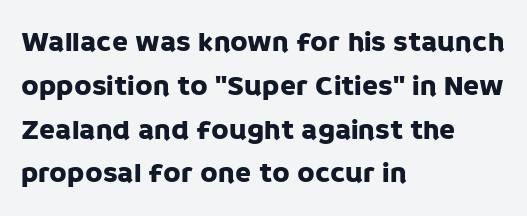
Q: Is the text italic (slanted)? A: No, it is upright.
Q: Is the typeface a serif or a sans-serif typeface? A: Sans-serif.
Q: Is the text underlined? A: No.
Q: How is the paragraph aligned? A: Left-aligned.
Q: Is the spacing between letters normal or unusually wide? A: Normal.
Q: Is the spacing between lines tight, normal or loose? A: Normal.
Q: Width (condensed, normal, or wide)? A: Normal.
Q: Stroke contrast? A: Low.
Q: x-height? A: Large.
Q: Monospaced? A: No.
